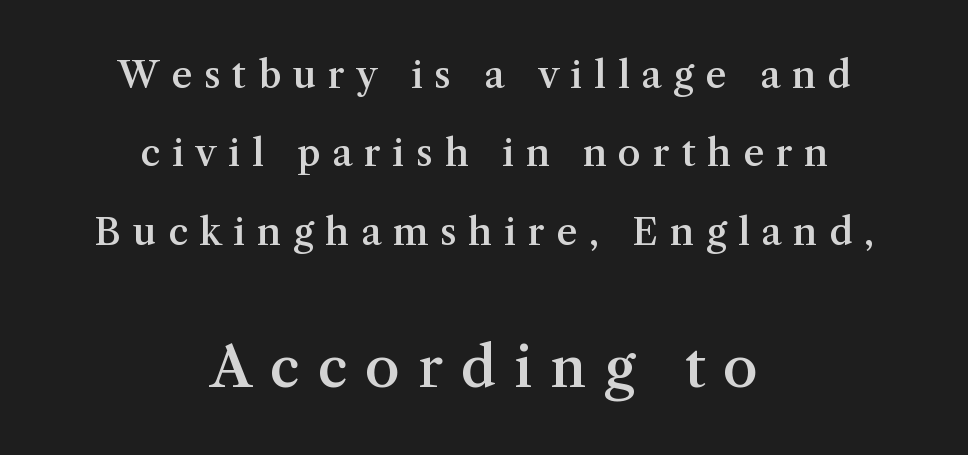
The image shows 56 px semibold serif type, upright; set centered, loose line spacing (2.12x), unusually wide letter spacing (+0.32 em), not underlined; the second (bottom) block is 1.51x larger; medium stroke contrast and a medium x-height.
